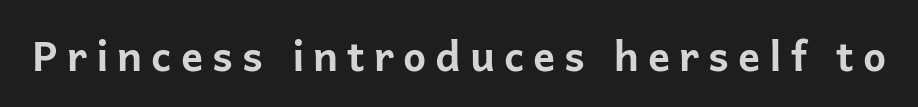
This sample uses expanded letter spacing, leaving extra air between glyphs. Varying glyph widths throughout — classic text-font behaviour. Honestly, there is no underline to notice here at all. Strokes here are thick enough to call this a true bold. Typographically, this falls in the sans-serif category.
